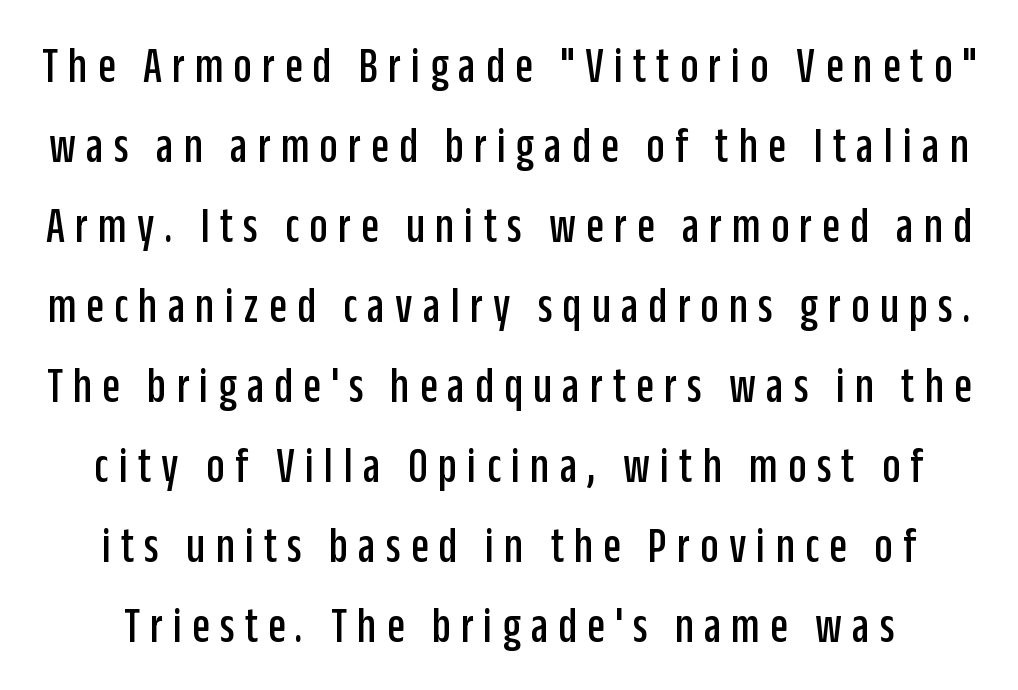
Regarding leading, the lines here are spaced in the standard way. These lines are rendered in a variable-pitch font. Caption: expanded tracking, letters set apart. Italic: no, the glyphs are upright roman. Nobody drew a line under any word here. Are there feet on the stems? There aren't — it's a sans.
